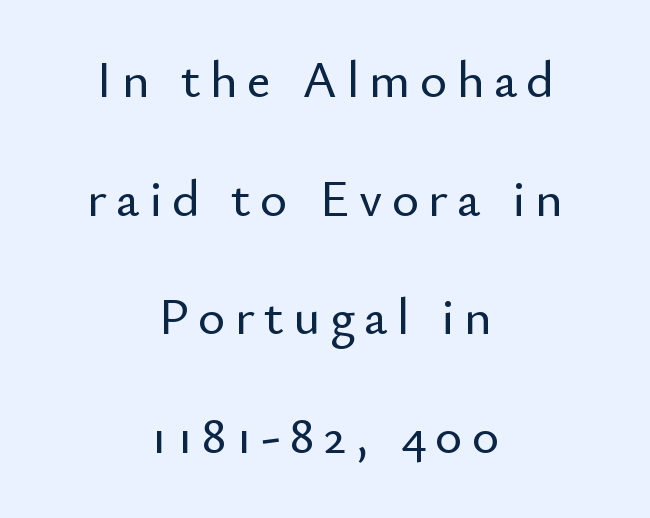
Q: Is the text italic (slanted)? A: No, it is upright.
Q: Is the typeface a serif or a sans-serif typeface? A: Sans-serif.
Q: Is the text underlined? A: No.
Q: How is the paragraph aligned? A: Centered.
Q: Is the spacing between lines tight, normal or loose? A: Loose.
Q: Width (condensed, normal, or wide)? A: Normal.
Q: Stroke contrast? A: Low.
Q: x-height? A: Small.
Q: Monospaced? A: No.
